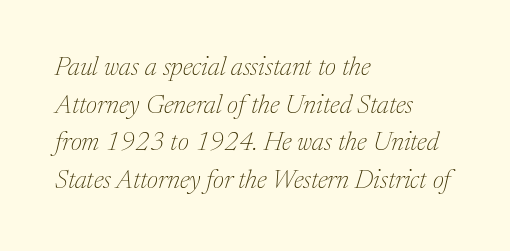
The image shows 26 px text type, italic (leaning right); set left-aligned, normal line spacing (1.45x), normal letter spacing, not underlined.
